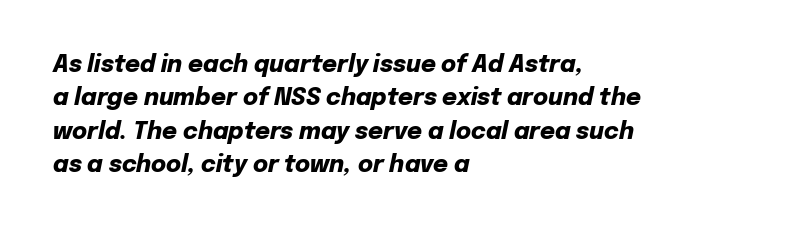
Q: Is the text bold? A: Yes.
Q: Is the text italic (slanted)? A: Yes, it leans right by about 12 degrees.
Q: Is the text underlined? A: No.
Q: How is the paragraph aligned? A: Left-aligned.
Q: Is the spacing between letters normal or unusually wide? A: Normal.
Q: Is the spacing between lines tight, normal or loose? A: Normal.
